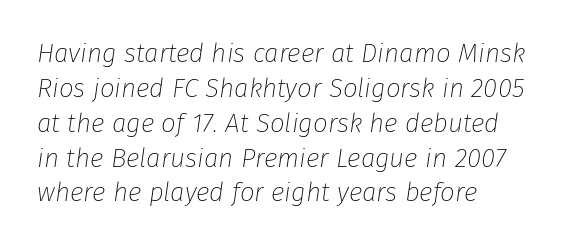
{"italic": "yes", "lean": "right", "slant_degrees": 8, "bold": "no", "underline": "no", "align": "left", "line_spacing": "normal", "line_spacing_ratio": 1.34, "letter_spacing": "normal", "letter_spacing_em": 0.0, "glyph_px": 26}
